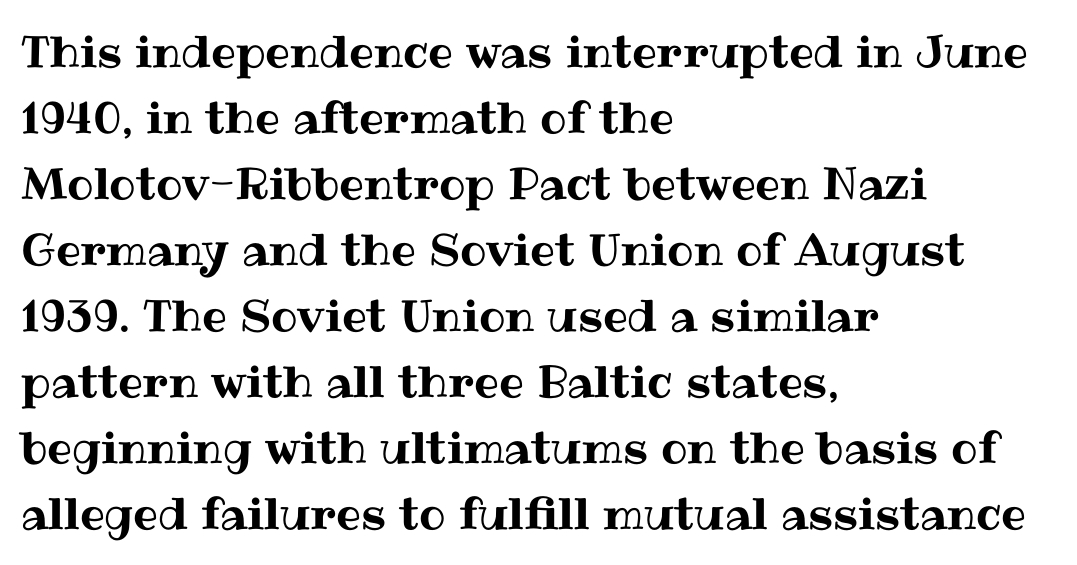
A classic flush-left, rag-right setting is used for this passage. The type sits square on the baseline with zero lean. These lines are rendered in a variable-pitch font. The line-height multiplier appears to be the usual default. The face used here is rendered with its standard letterfit.
